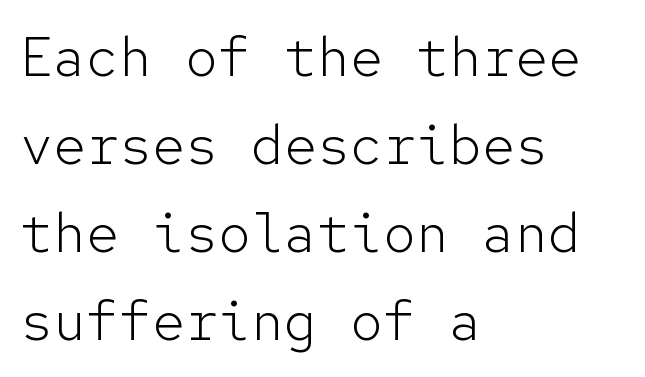
The image shows 55 px light sans-serif type, upright, monospaced; set left-aligned, normal line spacing (1.6x), normal letter spacing, not underlined; low stroke contrast and a medium x-height.
